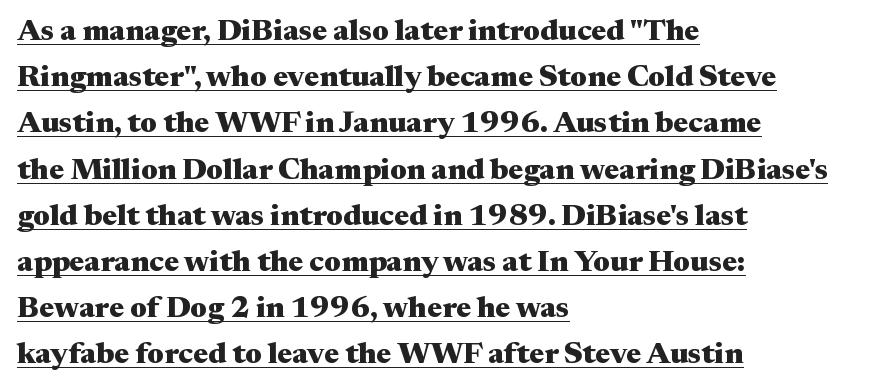
{"serif": "yes", "italic": "no", "bold": "yes", "weight": "heavy", "width": "wide", "stroke_contrast": "medium", "x_height": "medium", "monospaced": "no", "underline": "yes", "align": "left", "line_spacing": "normal", "line_spacing_ratio": 1.54, "letter_spacing": "normal", "letter_spacing_em": 0.0, "glyph_px": 30}
